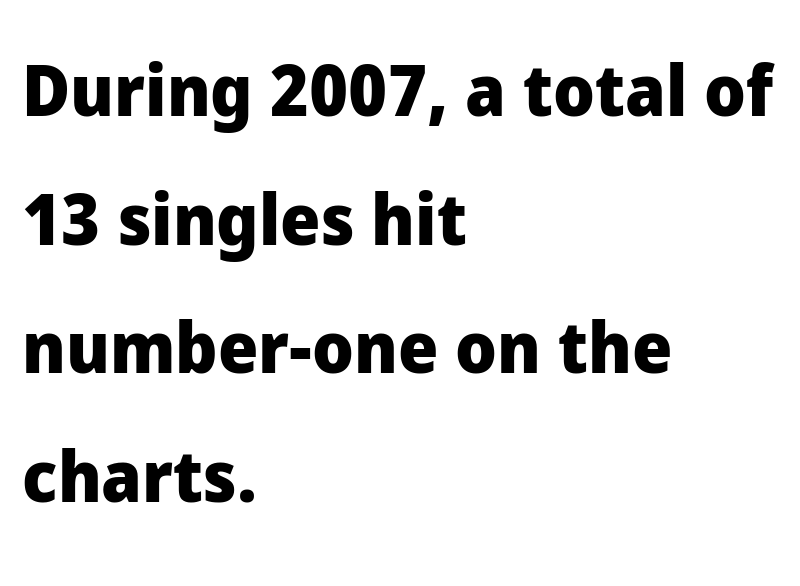
The image shows 71 px heavy sans-serif type, upright; set left-aligned, line spacing 1.81x, normal letter spacing, not underlined; low stroke contrast and a medium x-height.
